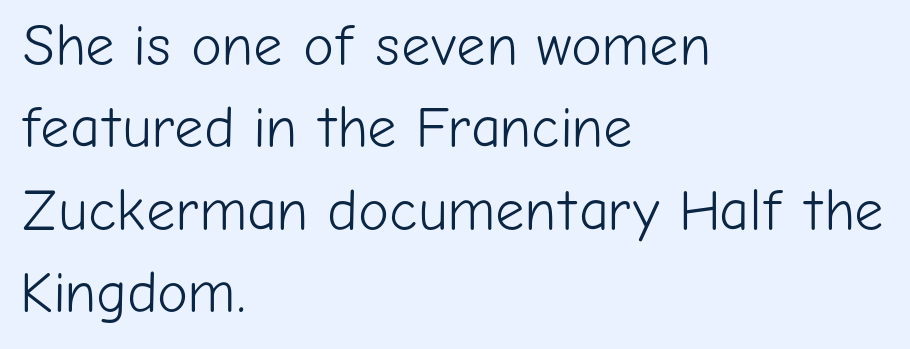
The image shows 58 px light sans-serif type, upright; set left-aligned, normal line spacing (1.42x), normal letter spacing, not underlined; low stroke contrast and a medium x-height.
